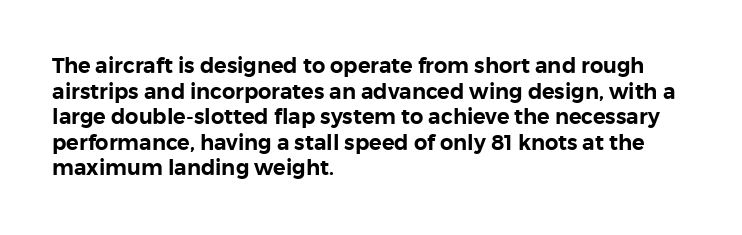
The image shows 21 px text type, upright; set left-aligned, line spacing 1.22x, normal letter spacing, not underlined.
